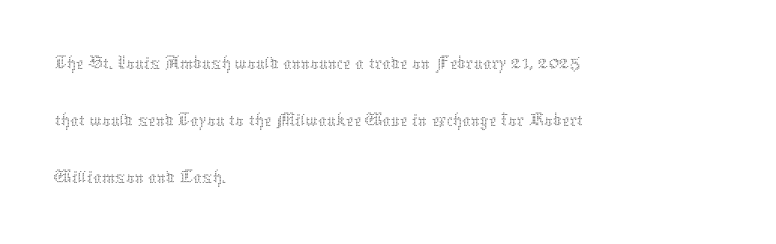
{"italic": "no", "bold": "no", "weight": "thin", "width": "normal", "stroke_contrast": "medium", "x_height": "medium", "monospaced": "no", "underline": "no", "align": "left", "line_spacing": "normal", "line_spacing_ratio": 1.36, "letter_spacing": "normal", "letter_spacing_em": 0.0, "glyph_px": 42}
